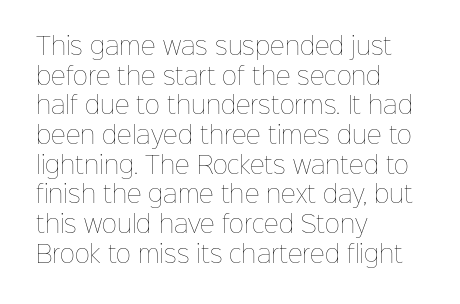
{"italic": "no", "bold": "no", "underline": "no", "align": "left", "line_spacing": "normal", "line_spacing_ratio": 1.29, "letter_spacing": "normal", "letter_spacing_em": 0.0, "glyph_px": 23}
